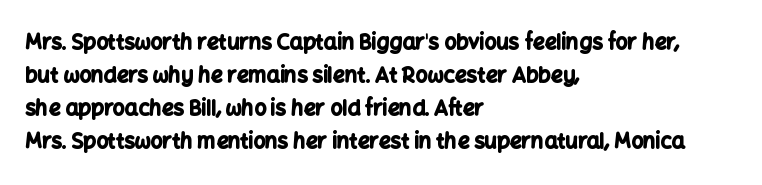
The image shows 21 px bold type, upright; set left-aligned, normal line spacing (1.57x), normal letter spacing, not underlined.
